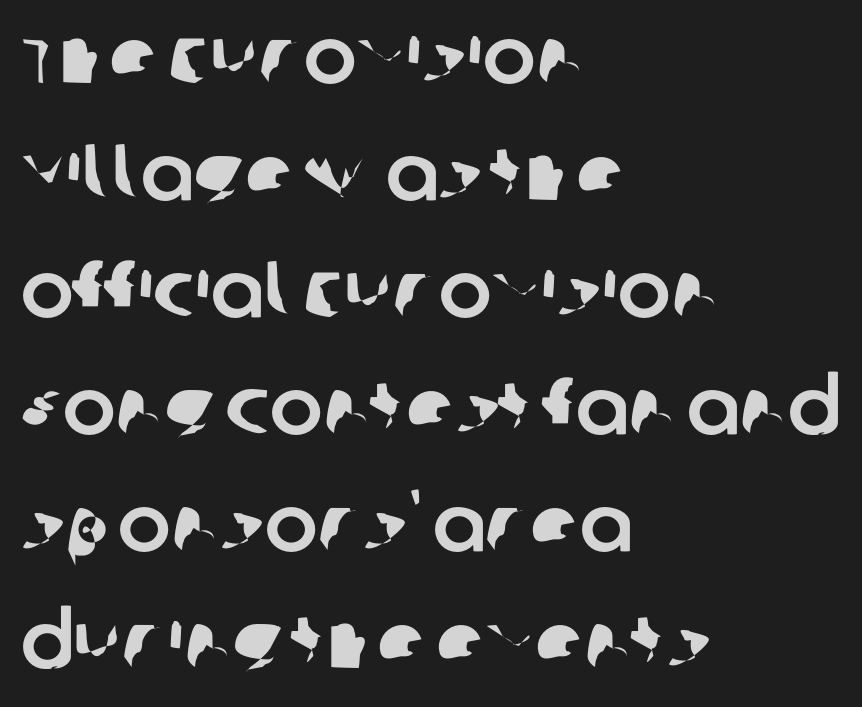
Q: Is the typeface a serif or a sans-serif typeface? A: Sans-serif.
Q: Is the text underlined? A: No.
Q: How is the paragraph aligned? A: Left-aligned.
Q: Is the spacing between letters normal or unusually wide? A: Normal.
Q: Is the spacing between lines tight, normal or loose? A: Normal.
Q: Width (condensed, normal, or wide)? A: Normal.
Q: Stroke contrast? A: Low.
Q: x-height? A: Large.
Q: Monospaced? A: No.
